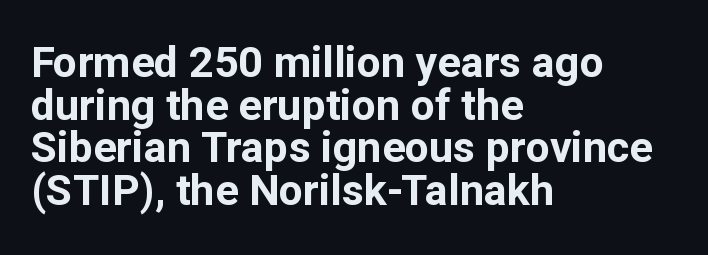
{"serif": "no", "italic": "no", "bold": "yes", "weight": "bold", "width": "normal", "stroke_contrast": "low", "x_height": "medium", "monospaced": "no", "underline": "no", "align": "left", "line_spacing": "tight", "line_spacing_ratio": 0.99, "letter_spacing": "normal", "letter_spacing_em": 0.0, "glyph_px": 43}
